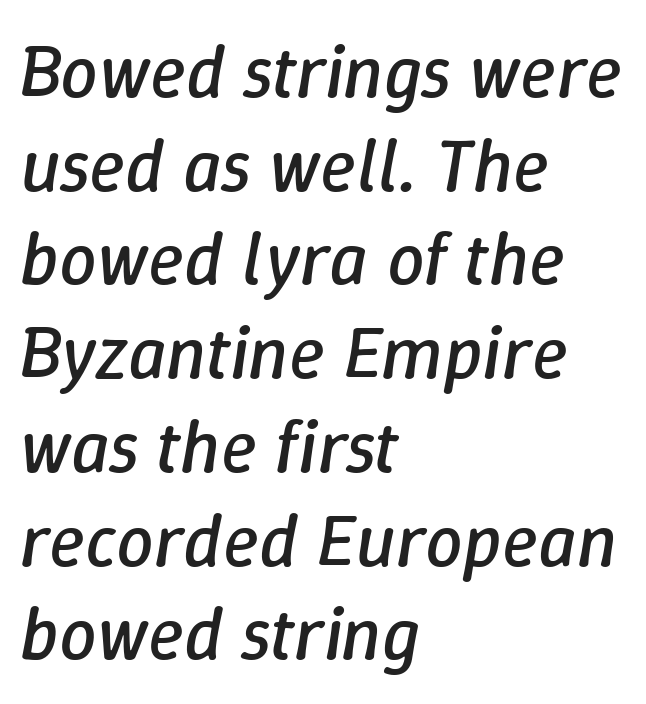
Interline gaps are of average width in this sample. Looks like regular typesetting: each glyph gets only the width it needs. The letters are slanted; this is an italic face. Teacher's note: observe the even left margin — that is flush-left alignment.
